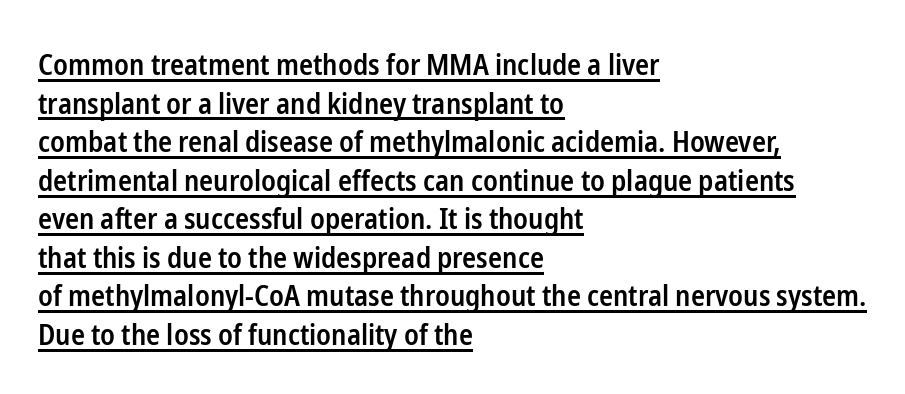
Q: Is the text bold? A: Semi-bold.
Q: Is the text italic (slanted)? A: No, it is upright.
Q: Is the typeface a serif or a sans-serif typeface? A: Sans-serif.
Q: Is the text underlined? A: Yes.
Q: How is the paragraph aligned? A: Left-aligned.
Q: Is the spacing between letters normal or unusually wide? A: Normal.
Q: Is the spacing between lines tight, normal or loose? A: Normal.
Q: Width (condensed, normal, or wide)? A: Condensed.
Q: Stroke contrast? A: Low.
Q: x-height? A: Medium.
Q: Monospaced? A: No.
